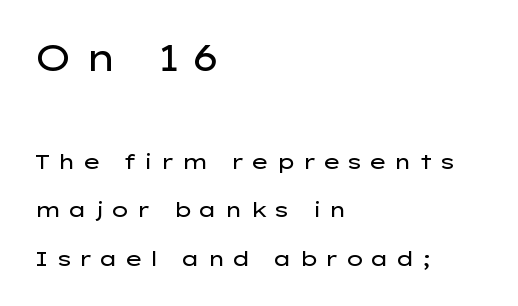
The image shows 37 px regular-weight, wide sans-serif type, upright; set left-aligned, loose line spacing (2.29x), unusually wide letter spacing (+0.3 em), not underlined; the first (top) block is 1.76x larger; low stroke contrast and a medium x-height.
